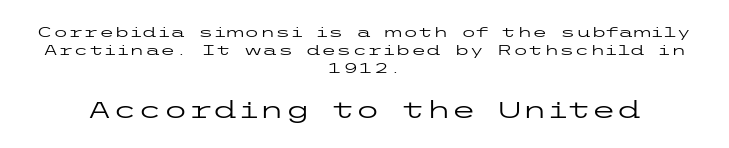
The image shows 23 px text type, upright; set centered, normal line spacing (1.28x), normal letter spacing, not underlined; the second (bottom) block is 1.64x larger.
